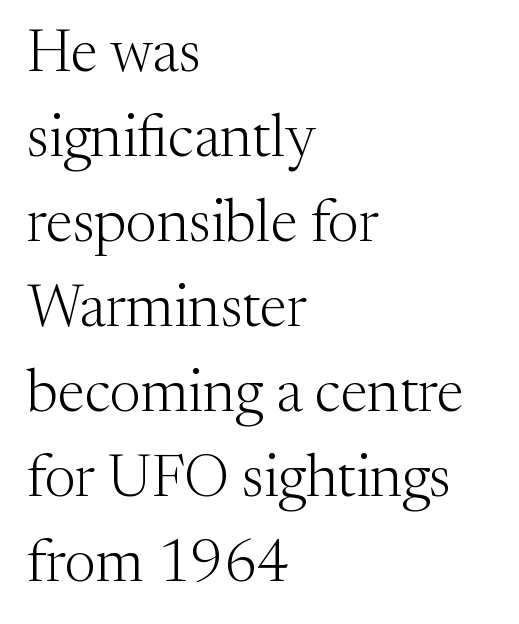
When letters stand straight like this, we call the style roman or upright. Compared with typical paragraphs, the rows here are spaced about the same. The letterforms sit shoulder to shoulder at normal distance. The rendering anchors every line to the left-hand side. The characters are drawn with everyday or finer stroke widths. The letters carry serifs — small finishing strokes at the ends of their stems.
